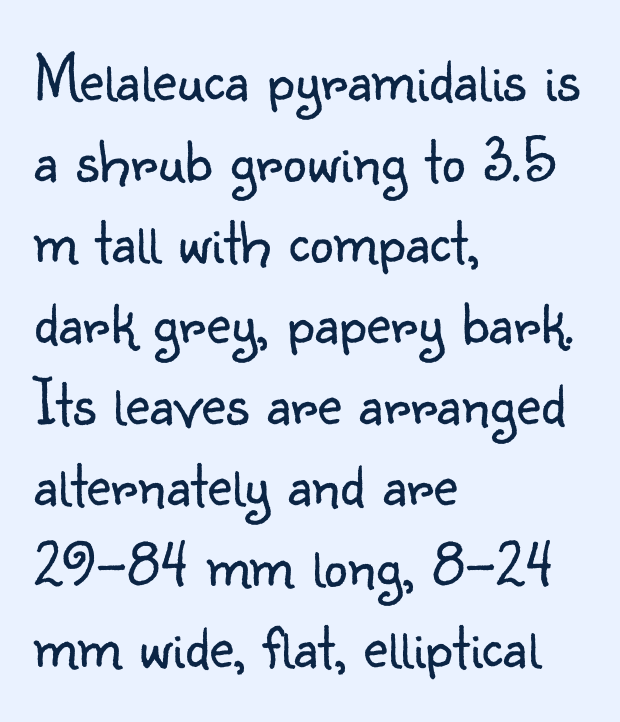
The image shows 67 px light sans-serif type, upright; set left-aligned, line spacing 1.21x, normal letter spacing, not underlined; low stroke contrast and a small x-height.
